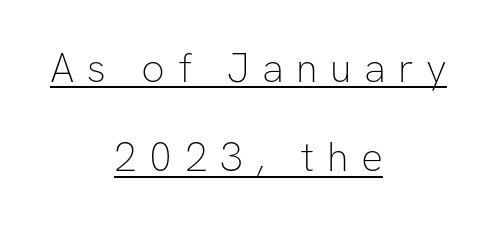
{"serif": "no", "italic": "no", "bold": "no", "weight": "thin", "width": "normal", "stroke_contrast": "low", "x_height": "medium", "monospaced": "no", "underline": "yes", "align": "center", "line_spacing": "loose", "line_spacing_ratio": 2.18, "letter_spacing": "wide", "letter_spacing_em": 0.3, "glyph_px": 41}
